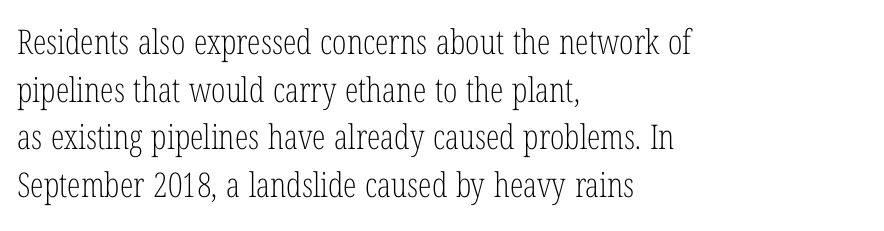
Q: Is the text bold? A: No.
Q: Is the text italic (slanted)? A: No, it is upright.
Q: Is the typeface a serif or a sans-serif typeface? A: Serif.
Q: Is the text underlined? A: No.
Q: How is the paragraph aligned? A: Left-aligned.
Q: Is the spacing between letters normal or unusually wide? A: Normal.
Q: Is the spacing between lines tight, normal or loose? A: Normal.
Q: Width (condensed, normal, or wide)? A: Condensed.
Q: Stroke contrast? A: Low.
Q: x-height? A: Medium.
Q: Monospaced? A: No.
